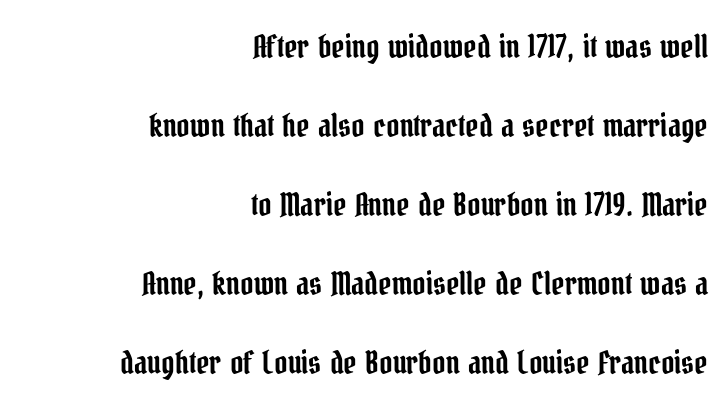
{"serif": "yes", "italic": "no", "width": "condensed", "stroke_contrast": "low", "x_height": "medium", "monospaced": "no", "underline": "no", "align": "right", "line_spacing": "loose", "line_spacing_ratio": 2.47, "letter_spacing": "normal", "letter_spacing_em": 0.0, "glyph_px": 32}
